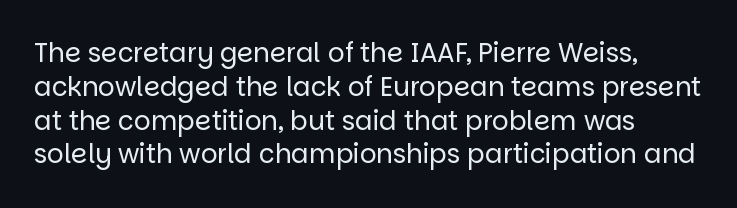
Descenders are the only things crossing below the line. Vertical strokes here are truly vertical. Compared with typical paragraphs, the rows here are spaced about the same. The setting favours the left margin, as ordinary paragraphs usually do.
